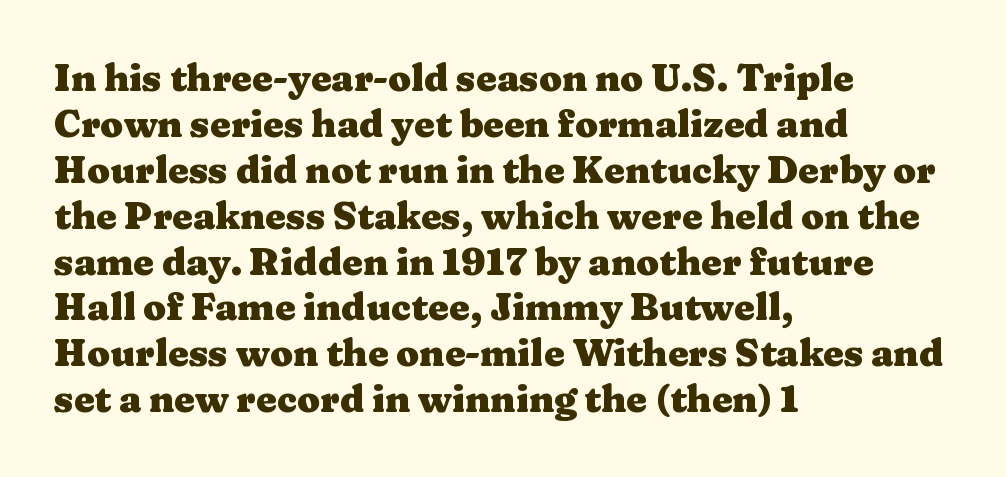
The image shows 37 px heavy, wide serif type, upright; set left-aligned, line spacing 1.24x, normal letter spacing, not underlined; medium stroke contrast and a medium x-height.
